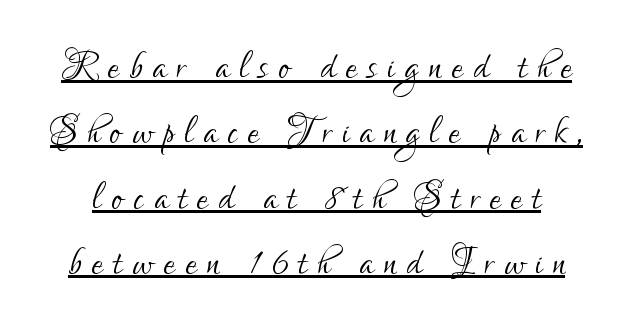
{"serif": "no", "bold": "no", "weight": "light", "width": "condensed", "stroke_contrast": "low", "x_height": "small", "monospaced": "no", "underline": "yes", "line_spacing": "normal", "line_spacing_ratio": 1.28, "letter_spacing": "wide", "letter_spacing_em": 0.2, "glyph_px": 51}
